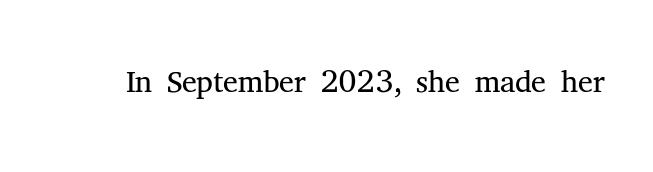
The image shows 46 px light serif type, upright; set normal letter spacing, not underlined; medium stroke contrast and a medium x-height.
